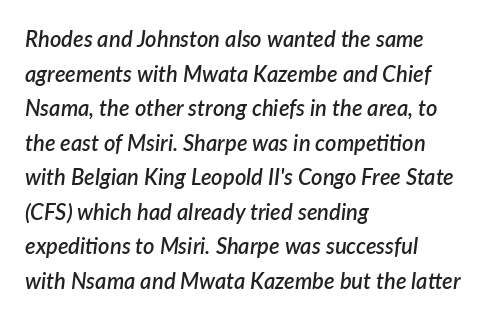
Q: Is the text bold? A: Semi-bold.
Q: Is the text italic (slanted)? A: Yes, it leans right by about 7 degrees.
Q: Is the text underlined? A: No.
Q: How is the paragraph aligned? A: Left-aligned.
Q: Is the spacing between letters normal or unusually wide? A: Normal.
Q: Is the spacing between lines tight, normal or loose? A: Normal.
